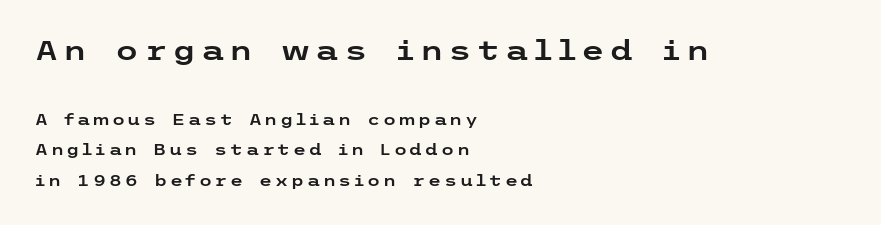
Each new line begins a long way beneath the previous one. Has an underline been added? It has not. It's the straight-up-and-down kind of type. Caption: multi-line text, flush left, ragged right. Type size steps down from the first block to the second.
